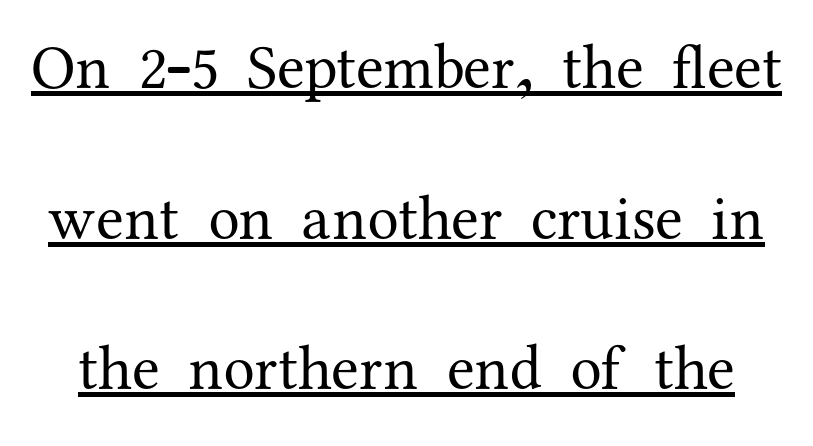
Every character sits straight up, as roman type does. The text was rendered using a seriffed face with decorative stroke endings. Students, observe: this is what heavily led, spacious text looks like. Note the varied advance widths — an 'i' is clearly narrower than an 'm'. A typographer would call this underscored text.
